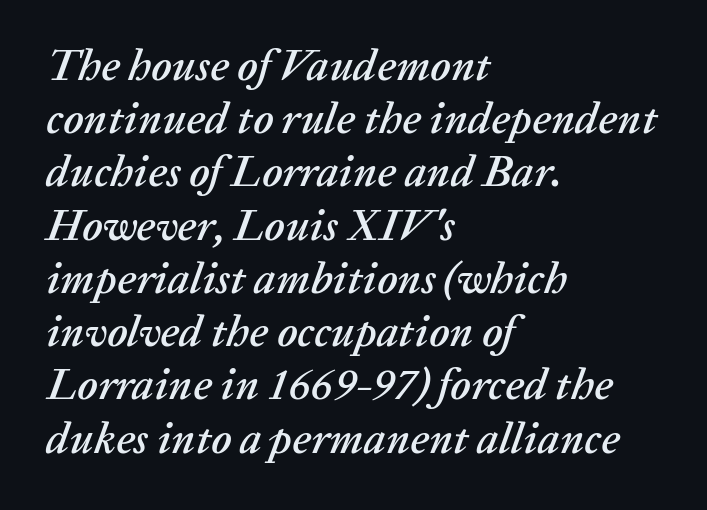
Q: Is the text italic (slanted)? A: Yes, it leans right by about 20 degrees.
Q: Is the text underlined? A: No.
Q: How is the paragraph aligned? A: Left-aligned.
Q: Is the spacing between letters normal or unusually wide? A: Normal.
Q: Width (condensed, normal, or wide)? A: Normal.
Q: Stroke contrast? A: Low.
Q: x-height? A: Medium.
Q: Monospaced? A: No.
